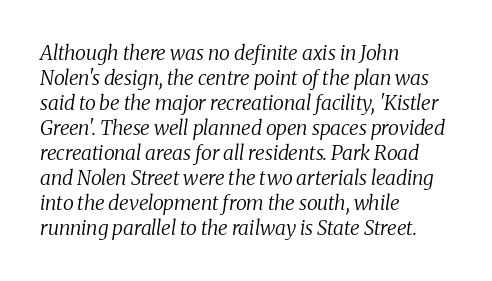
Q: Is the text bold? A: No.
Q: Is the text italic (slanted)? A: Yes, it leans right by about 8 degrees.
Q: Is the text underlined? A: No.
Q: How is the paragraph aligned? A: Left-aligned.
Q: Is the spacing between letters normal or unusually wide? A: Normal.
Q: Is the spacing between lines tight, normal or loose? A: Normal.
